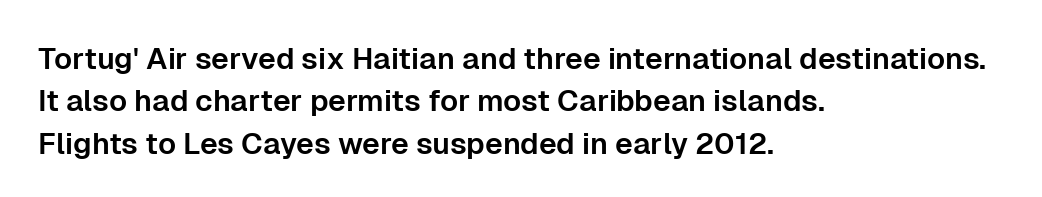
The image shows 30 px sans-serif type, upright; set left-aligned, normal line spacing (1.41x), normal letter spacing, not underlined; low stroke contrast and a medium x-height.
